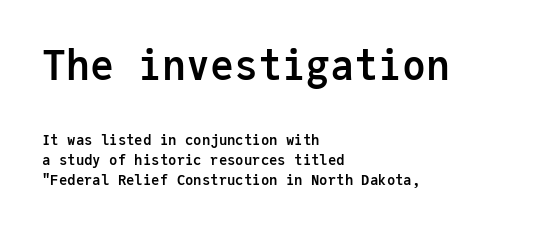
{"serif": "no", "italic": "no", "bold": "yes", "weight": "semibold", "width": "normal", "stroke_contrast": "low", "x_height": "medium", "monospaced": "yes", "underline": "no", "align": "left", "line_spacing": "normal", "line_spacing_ratio": 1.43, "letter_spacing": "normal", "letter_spacing_em": 0.0, "larger_block": "first", "size_ratio": 2.86, "glyph_px": 40}
